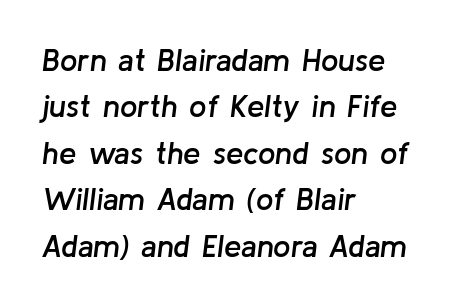
The image shows 31 px semibold type, italic (leaning right); set left-aligned, normal line spacing (1.5x), normal letter spacing, not underlined; low stroke contrast and a medium x-height.
